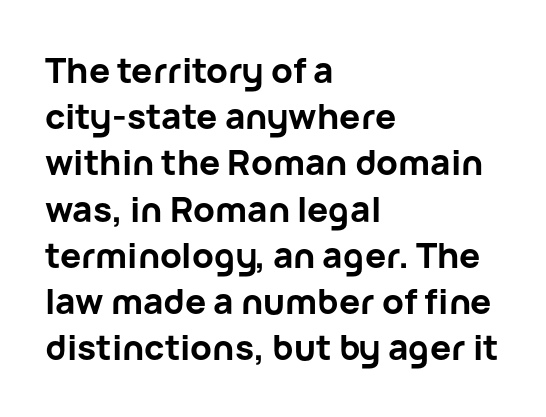
{"serif": "no", "italic": "no", "bold": "yes", "weight": "bold", "width": "normal", "stroke_contrast": "low", "x_height": "medium", "monospaced": "no", "underline": "no", "align": "left", "line_spacing": "normal", "line_spacing_ratio": 1.32, "letter_spacing": "normal", "letter_spacing_em": 0.0, "glyph_px": 35}
